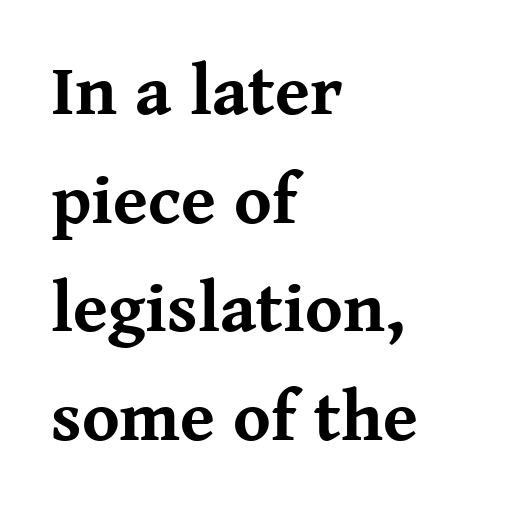
This is heavy type, rendered in bold. Check under the words: just untouched page. Posture: straight, roman, zero tilt. The passage shown is typeset with a serif family. Horizontal bands of white between lines are of average thickness.
